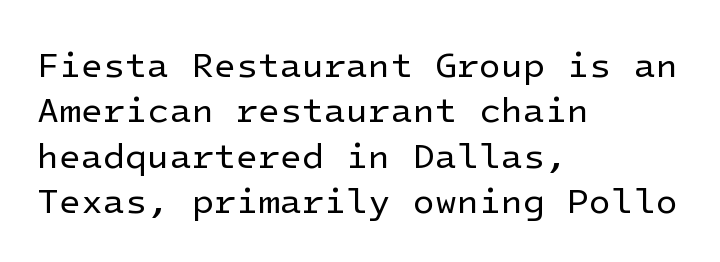
The vertical gap from one line to the next is medium. Where is the straight margin? On the left. I'd call this a sans setting — the letters go barefoot. The lettering holds an erect, upright posture throughout.
